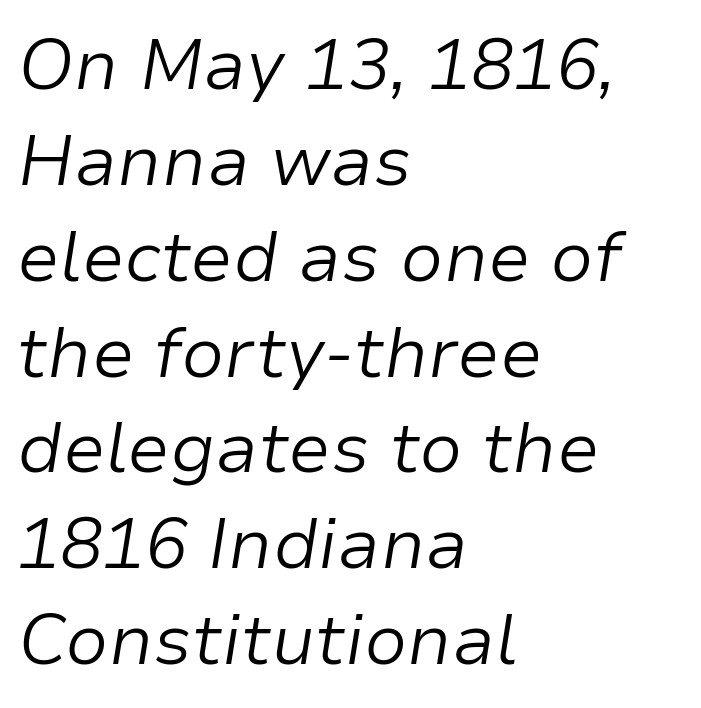
{"italic": "yes", "lean": "right", "slant_degrees": 9, "bold": "no", "weight": "light", "width": "normal", "stroke_contrast": "low", "x_height": "medium", "monospaced": "no", "underline": "no", "align": "left", "line_spacing": "normal", "line_spacing_ratio": 1.35, "letter_spacing": "normal", "letter_spacing_em": 0.0, "glyph_px": 71}
